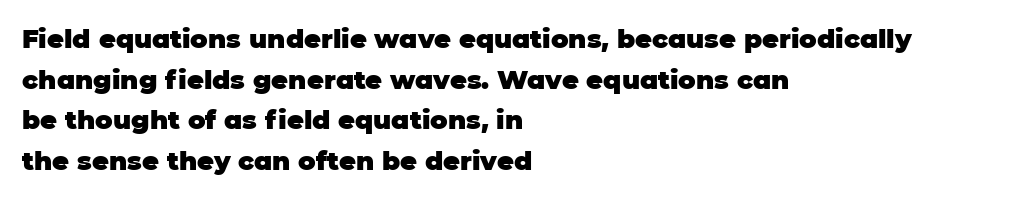
{"italic": "no", "bold": "yes", "underline": "no", "align": "left", "line_spacing": "normal", "line_spacing_ratio": 1.56, "letter_spacing": "normal", "letter_spacing_em": 0.0, "glyph_px": 26}
